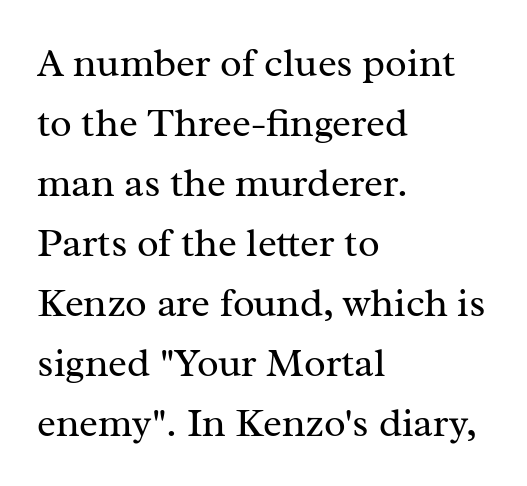
The image shows 40 px regular-weight serif type, upright; set left-aligned, normal line spacing (1.5x), normal letter spacing, not underlined; medium stroke contrast and a medium x-height.
